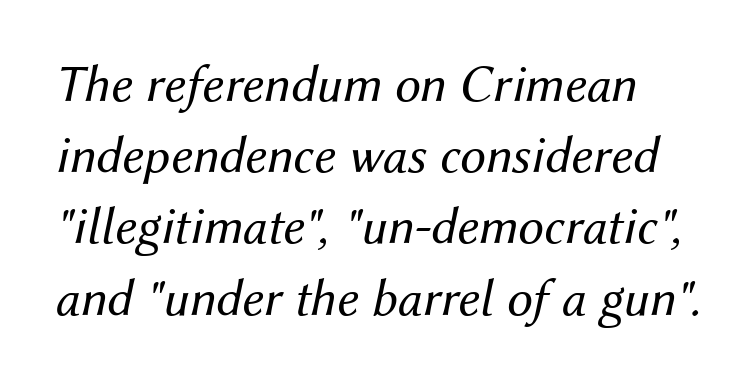
{"italic": "yes", "lean": "right", "slant_degrees": 12, "bold": "no", "weight": "regular", "width": "normal", "stroke_contrast": "medium", "x_height": "medium", "monospaced": "no", "underline": "no", "align": "left", "line_spacing": "normal", "line_spacing_ratio": 1.37, "letter_spacing": "normal", "letter_spacing_em": 0.0, "glyph_px": 52}
